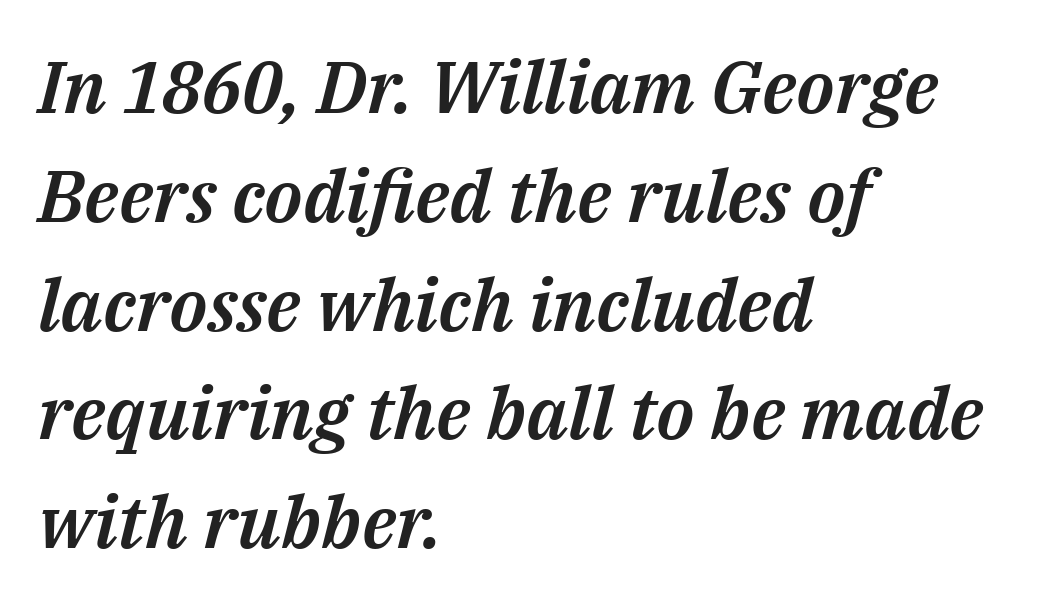
Quick note: underline off. The vertical gap from one line to the next is medium. The compositor pushed each line to the left boundary. The passage shown has conventional tracking throughout.
